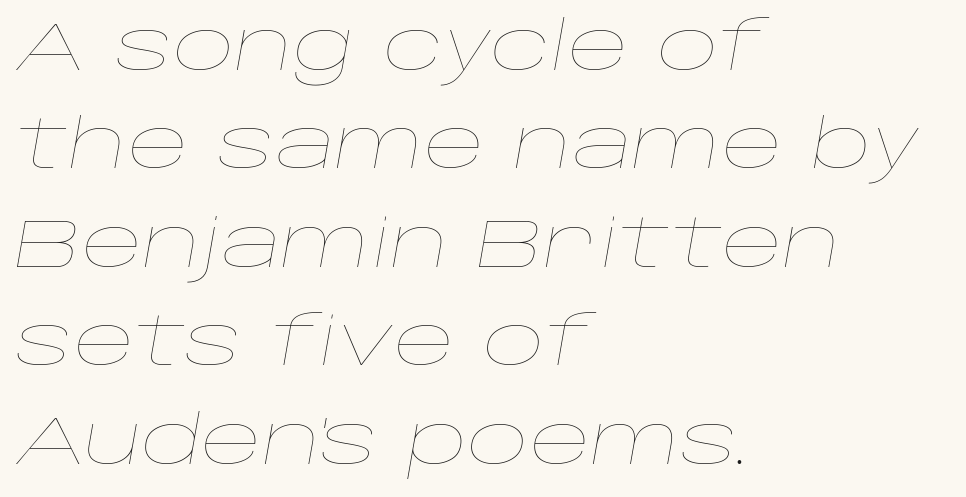
The image shows 67 px thin, wide type, italic (leaning right); set left-aligned, normal line spacing (1.47x), normal letter spacing, not underlined; low stroke contrast and a large x-height.
